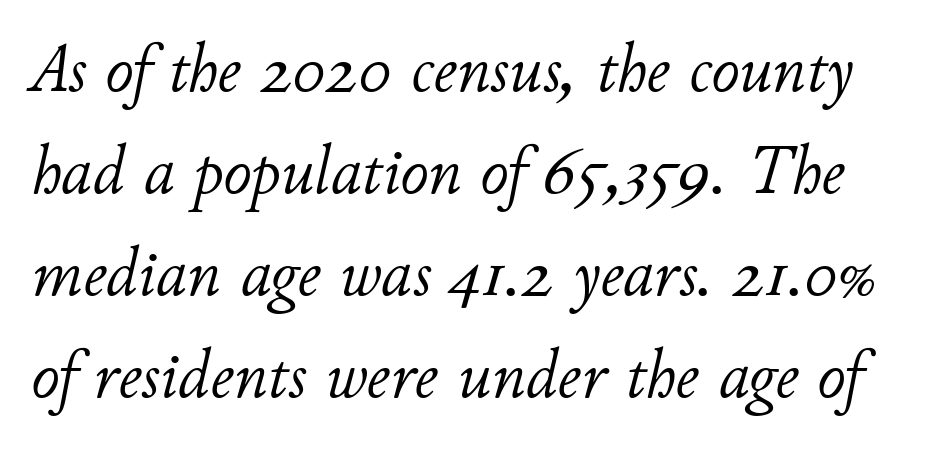
{"italic": "yes", "lean": "right", "slant_degrees": 11, "bold": "no", "weight": "light", "width": "normal", "stroke_contrast": "low", "x_height": "small", "monospaced": "no", "underline": "no", "line_spacing": "normal", "line_spacing_ratio": 1.48, "letter_spacing": "normal", "letter_spacing_em": 0.0, "glyph_px": 69}
